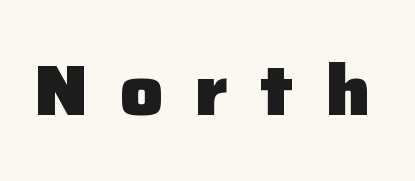
Font category for this specimen: sans-serif. This rendering widens character spacing well past its baseline value. This is roman type, the default non-slanted kind. Compared with an ordinary text face, these strokes are far heavier — a full bold. Descenders hang freely into open space. The passage shown is typed in a proportional face where columns would drift.
